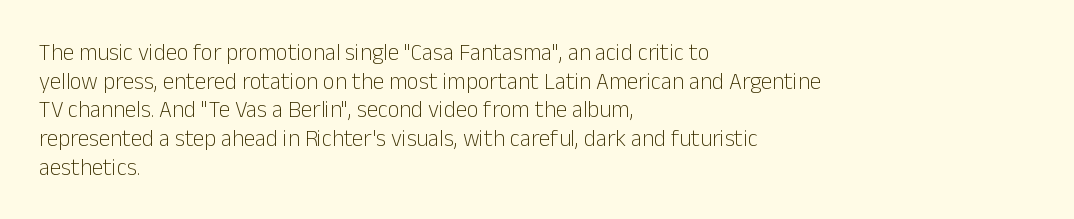
{"italic": "no", "bold": "no", "underline": "no", "align": "left", "line_spacing": "normal", "line_spacing_ratio": 1.25, "letter_spacing": "normal", "letter_spacing_em": 0.0, "glyph_px": 23}
